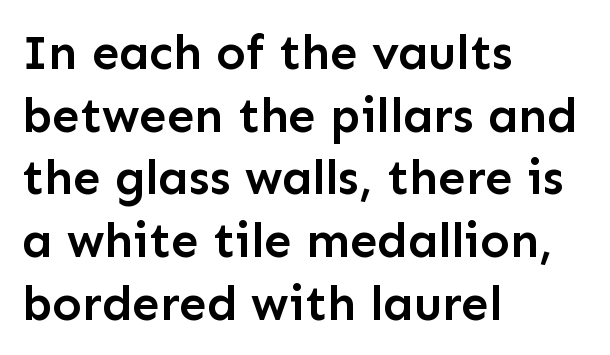
The image shows 49 px semibold sans-serif type, upright; set left-aligned, normal line spacing (1.28x), normal letter spacing, not underlined; low stroke contrast and a medium x-height.
